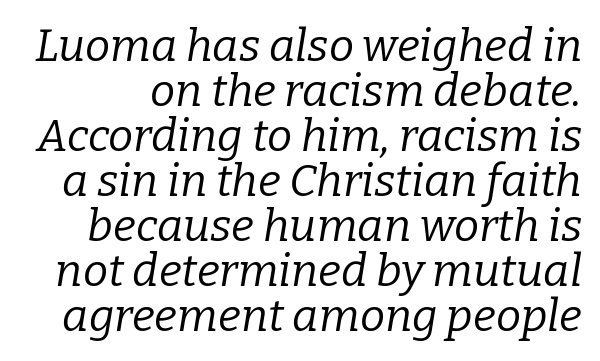
The image shows 45 px regular-weight serif type, italic (leaning right); set tight line spacing (1.0x), normal letter spacing, not underlined; low stroke contrast and a medium x-height.
